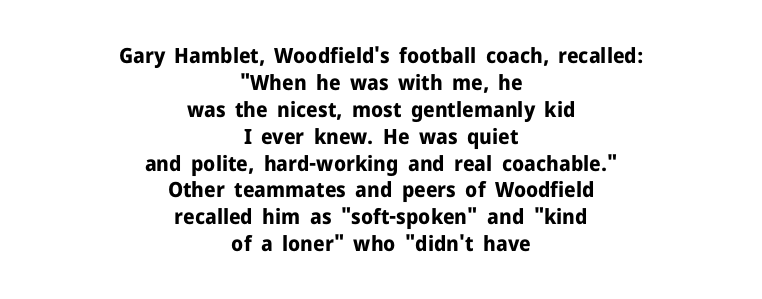
Whoever set this chose a conventional vertical rhythm. Anything drawn beneath the words? Only blank space. Students, this is bold: see how much ink each stroke carries. Italic? Not at all — the glyphs are vertical.
